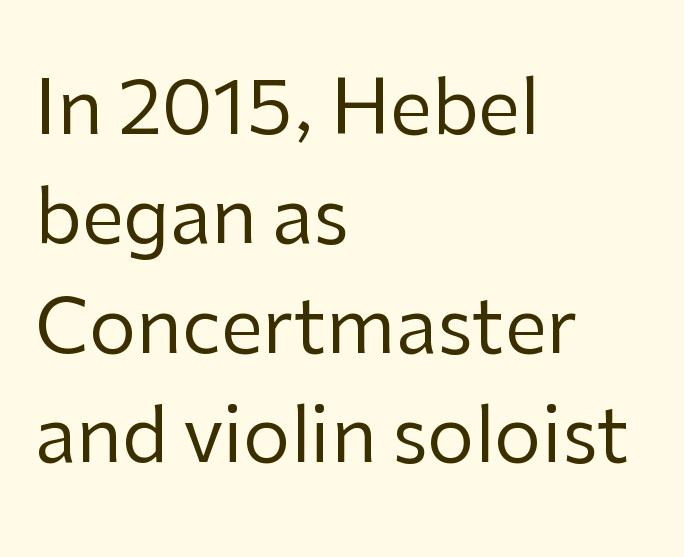
In terms of posture, this sample is upright. On a weight scale, this lands at 450 or below. Between one letter and the next there's only the usual sliver of space. Successive baselines arrive at the customary interval.
